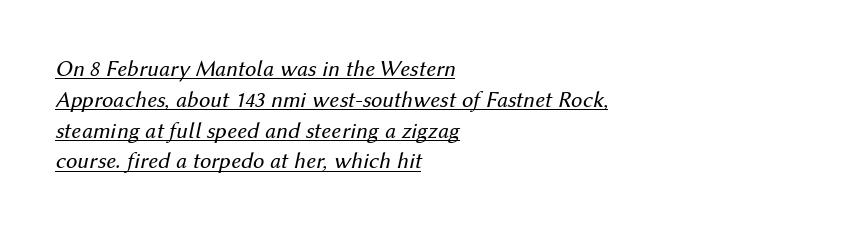
Q: Is the text bold? A: No.
Q: Is the text italic (slanted)? A: Yes, it leans right by about 12 degrees.
Q: Is the text underlined? A: Yes.
Q: How is the paragraph aligned? A: Left-aligned.
Q: Is the spacing between letters normal or unusually wide? A: Normal.
Q: Is the spacing between lines tight, normal or loose? A: Normal.
